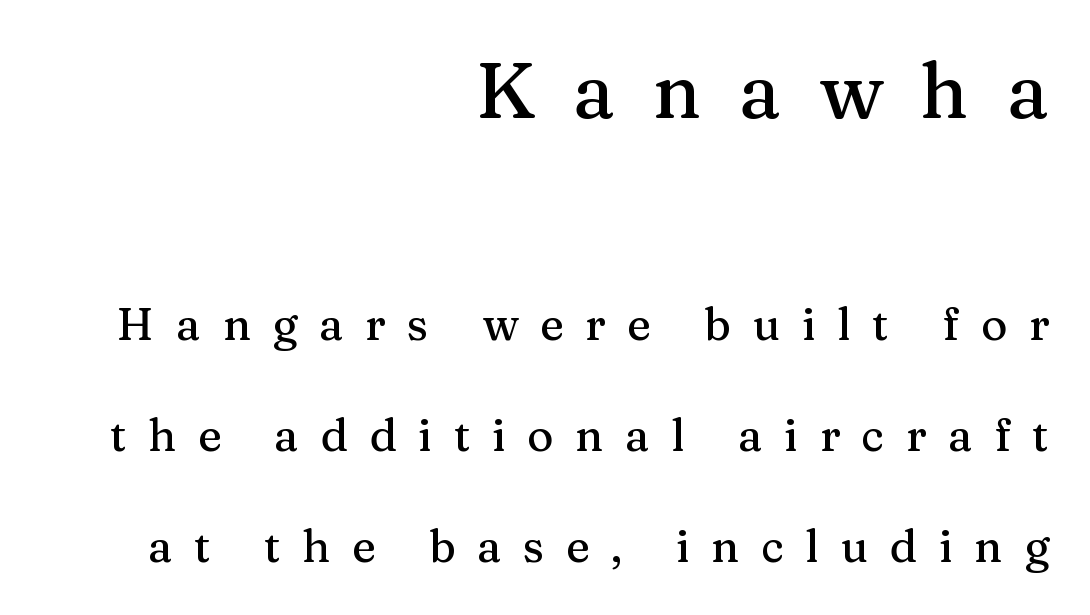
Spacing between characters has been opened up far beyond the box default. Spacing verdict: proportional, widths tailored to each character. Note: larger setting up top, smaller setting below. Only glyphs here, with clear space below each row. This rendering uses right alignment, leaving the left contour irregular. A great deal of white space separates one row of letters from the next.
